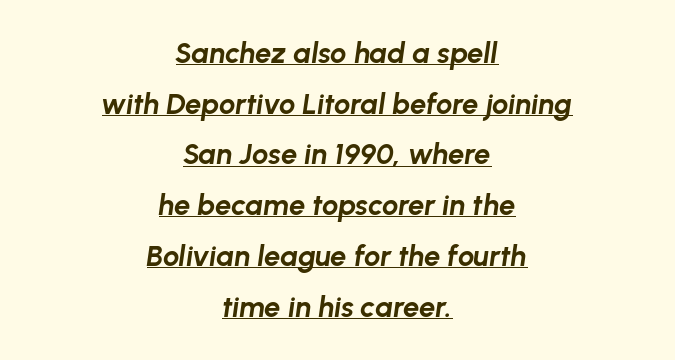
The glyphs are accompanied by a horizontal stroke just below them. Is this a fixed-width face? No — the glyphs have proportional, varying widths. The line texture is even and compact thanks to regular tracking. Heavy-handed strokes throughout: this text is bold. Alignment: centered.
